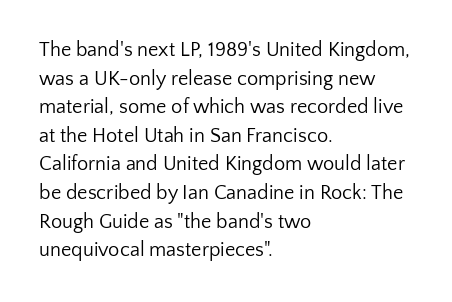
The image shows 20 px text type, upright; set left-aligned, normal line spacing (1.43x), normal letter spacing, not underlined.
